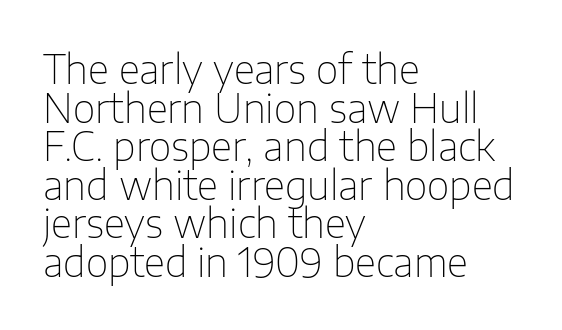
What's the leading like? Squeezed, with rows nearly overlapping. The paragraph has a hard left edge and a soft right edge. Characters remain perfectly vertical along every line. Plain, unruled lines of type.
